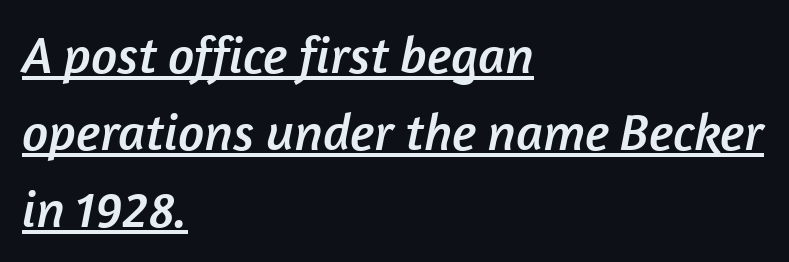
{"serif": "no", "width": "normal", "stroke_contrast": "low", "x_height": "medium", "monospaced": "no", "underline": "yes", "align": "left", "line_spacing": "normal", "line_spacing_ratio": 1.48, "letter_spacing": "normal", "letter_spacing_em": 0.0, "glyph_px": 52}
